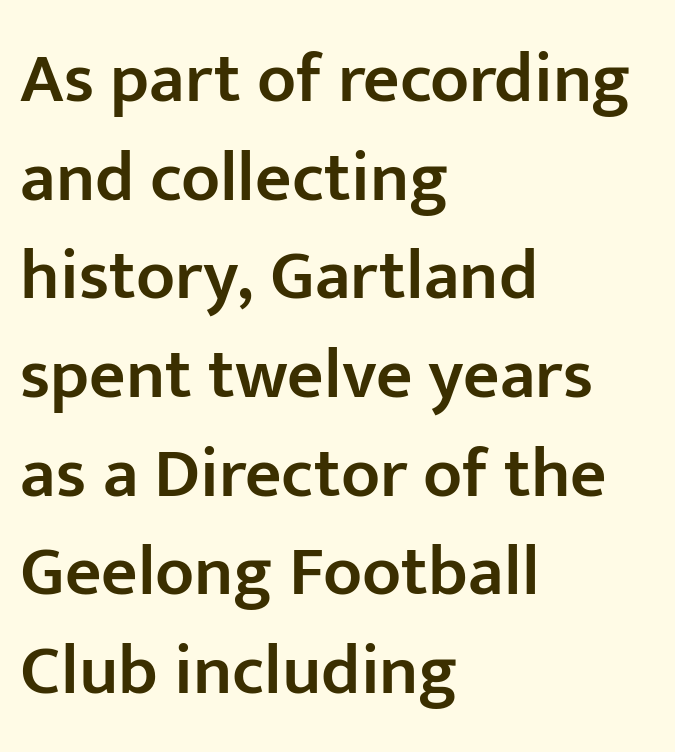
The image shows 71 px semibold sans-serif type, upright; set left-aligned, normal line spacing (1.39x), normal letter spacing, not underlined; low stroke contrast and a medium x-height.
